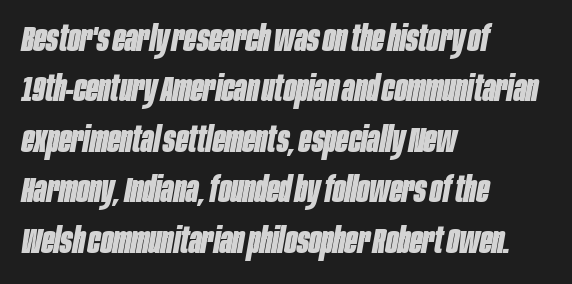
{"italic": "yes", "lean": "right", "slant_degrees": 10, "bold": "yes", "weight": "bold", "width": "condensed", "stroke_contrast": "low", "x_height": "large", "monospaced": "no", "underline": "no", "align": "left", "line_spacing": "normal", "line_spacing_ratio": 1.4, "letter_spacing": "normal", "letter_spacing_em": 0.0, "glyph_px": 36}
